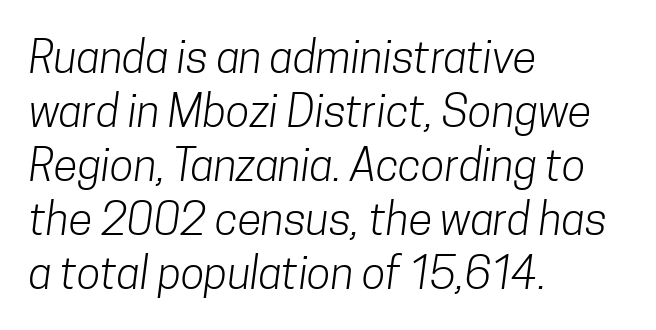
The image shows 44 px light, condensed sans-serif type; set left-aligned, line spacing 1.23x, normal letter spacing, not underlined; low stroke contrast and a medium x-height.
